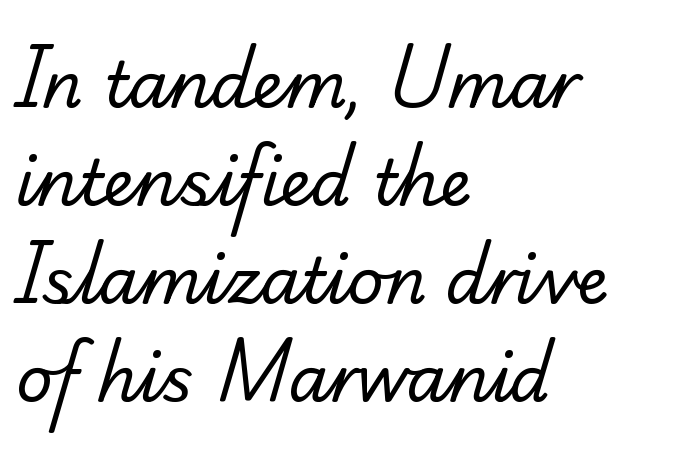
Q: Is the text bold? A: No.
Q: Is the typeface a serif or a sans-serif typeface? A: Serif.
Q: Is the text underlined? A: No.
Q: How is the paragraph aligned? A: Left-aligned.
Q: Is the spacing between letters normal or unusually wide? A: Normal.
Q: Is the spacing between lines tight, normal or loose? A: Normal.
Q: Width (condensed, normal, or wide)? A: Normal.
Q: Stroke contrast? A: Low.
Q: x-height? A: Small.
Q: Monospaced? A: No.
